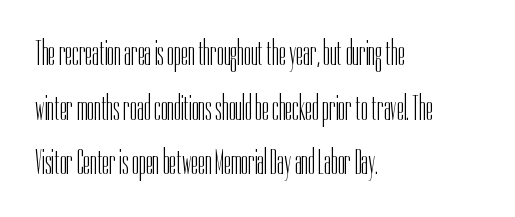
The string is rendered with underlining switched off. The lines are quadded left. The rendering keeps characters at their native spacing. Every stem runs plumb, perpendicular to the baseline. Stem width sits at or under what a default text font uses.
